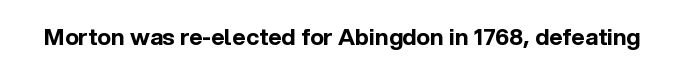
Notice how thick the strokes are: this is what a full bold looks like. In terms of letterspacing, this is plain default setting. The specimen omits any rule beneath the text block's lines. The lettering stays uniformly vertical, giving the passage a roman look.
